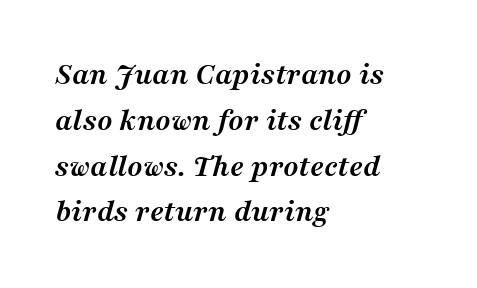
The image shows 32 px semibold serif type, italic (leaning right); set left-aligned, normal line spacing (1.43x), normal letter spacing, not underlined; medium stroke contrast and a medium x-height.
